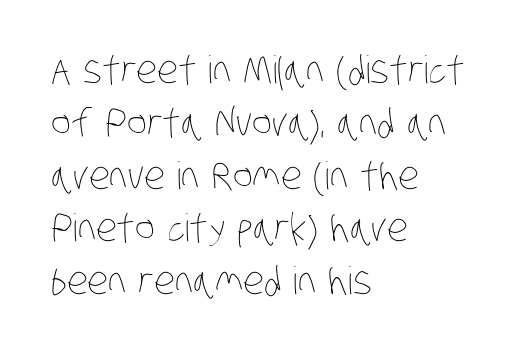
The image shows 38 px thin, condensed type; set left-aligned, normal line spacing (1.39x), normal letter spacing, not underlined; low stroke contrast and a large x-height.
